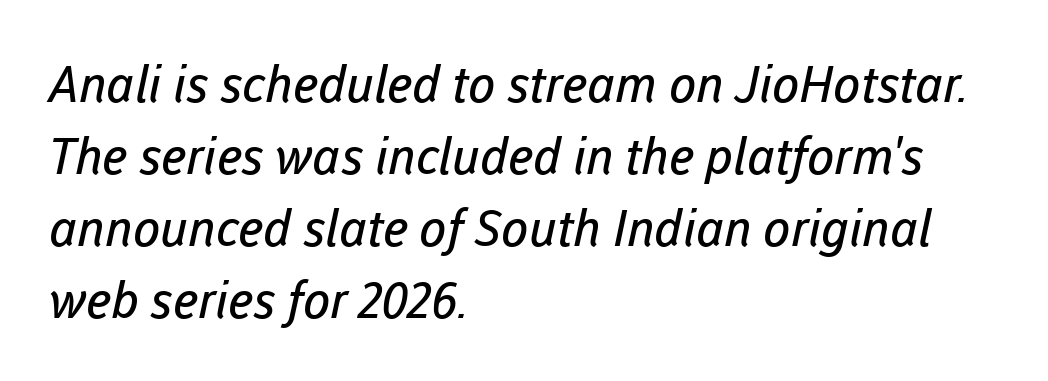
Q: Is the text bold? A: No.
Q: Is the typeface a serif or a sans-serif typeface? A: Sans-serif.
Q: Is the text underlined? A: No.
Q: How is the paragraph aligned? A: Left-aligned.
Q: Is the spacing between letters normal or unusually wide? A: Normal.
Q: Is the spacing between lines tight, normal or loose? A: Normal.
Q: Width (condensed, normal, or wide)? A: Normal.
Q: Stroke contrast? A: Low.
Q: x-height? A: Medium.
Q: Monospaced? A: No.
